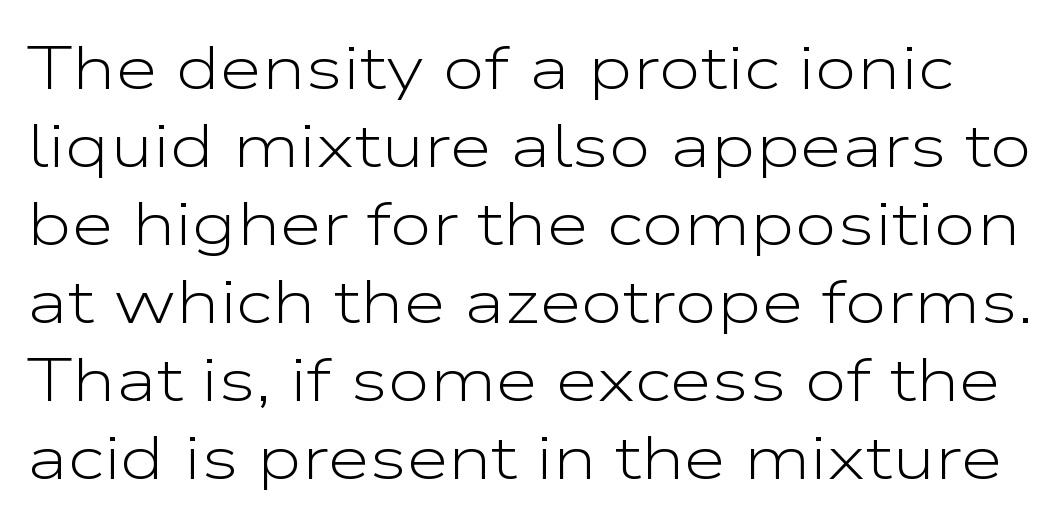
{"serif": "no", "italic": "no", "bold": "no", "weight": "light", "width": "wide", "stroke_contrast": "low", "x_height": "medium", "monospaced": "no", "underline": "no", "line_spacing": "normal", "line_spacing_ratio": 1.28, "letter_spacing": "normal", "letter_spacing_em": 0.0, "glyph_px": 61}
